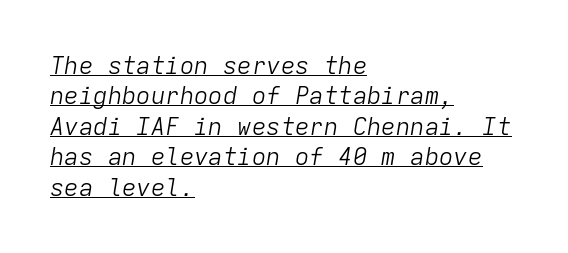
Q: Is the text bold? A: No.
Q: Is the text italic (slanted)? A: Yes, it leans right by about 9 degrees.
Q: Is the text underlined? A: Yes.
Q: How is the paragraph aligned? A: Left-aligned.
Q: Is the spacing between letters normal or unusually wide? A: Normal.
Q: Is the spacing between lines tight, normal or loose? A: Normal.
